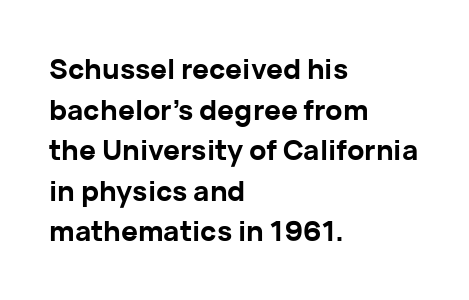
Q: Is the text bold? A: Yes.
Q: Is the text italic (slanted)? A: No, it is upright.
Q: Is the typeface a serif or a sans-serif typeface? A: Sans-serif.
Q: Is the text underlined? A: No.
Q: How is the paragraph aligned? A: Left-aligned.
Q: Is the spacing between letters normal or unusually wide? A: Normal.
Q: Is the spacing between lines tight, normal or loose? A: Normal.
Q: Width (condensed, normal, or wide)? A: Normal.
Q: Stroke contrast? A: Low.
Q: x-height? A: Medium.
Q: Monospaced? A: No.
